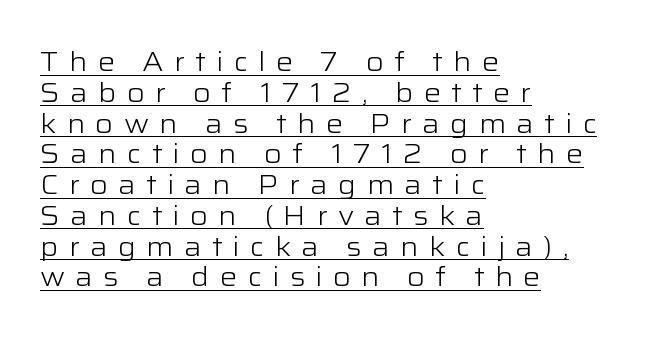
{"italic": "no", "bold": "no", "underline": "yes", "align": "left", "line_spacing": "tight", "line_spacing_ratio": 1.14, "letter_spacing": "wide", "letter_spacing_em": 0.38, "glyph_px": 27}
